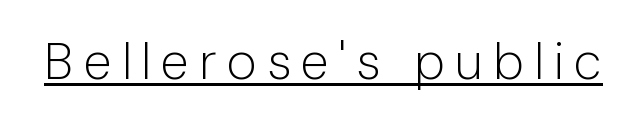
{"serif": "no", "italic": "no", "bold": "no", "weight": "light", "width": "normal", "stroke_contrast": "low", "x_height": "medium", "monospaced": "no", "underline": "yes", "letter_spacing": "wide", "letter_spacing_em": 0.2, "glyph_px": 51}
